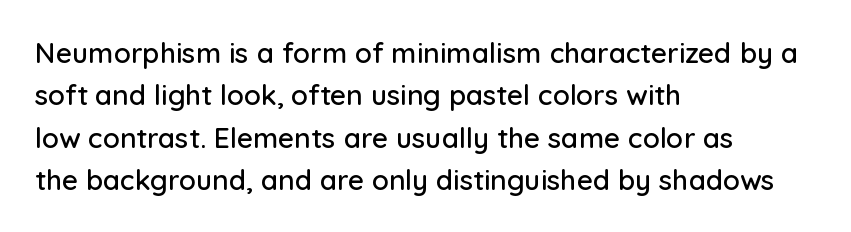
These lines sit exactly where default settings would place them. The rendering keeps characters at their native spacing. Style check: upright. Font category for this specimen: sans-serif. The typesetter chose a ragged-right arrangement here.
